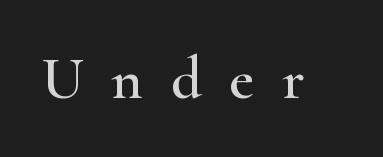
The image shows 61 px wide serif type, upright; set unusually wide letter spacing (+0.45 em), not underlined; high stroke contrast and a small x-height.
